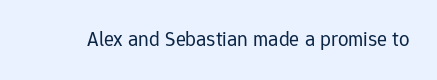
The image shows 21 px text type, upright; set normal letter spacing, not underlined.
